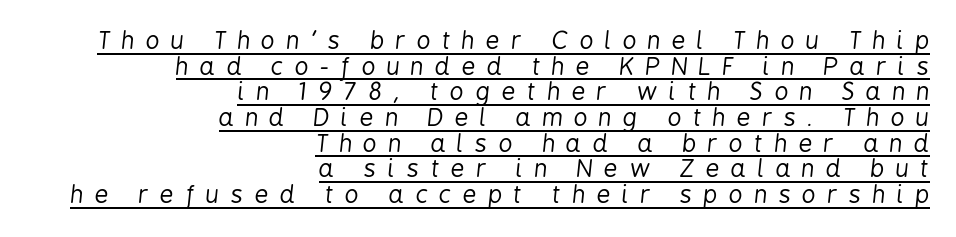
The image shows 24 px text type, italic (leaning right); set right-aligned, tight line spacing (1.07x), unusually wide letter spacing (+0.48 em), underlined.
